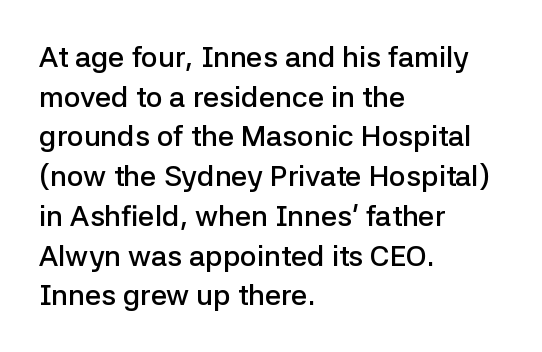
The image shows 29 px semibold sans-serif type, upright; set left-aligned, normal line spacing (1.37x), normal letter spacing, not underlined; low stroke contrast and a medium x-height.
